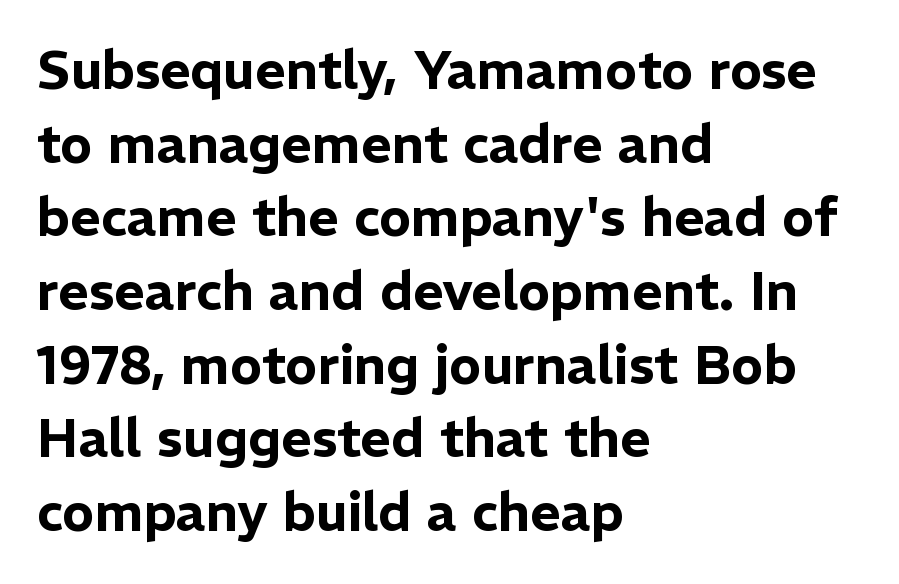
Q: Is the text italic (slanted)? A: No, it is upright.
Q: Is the typeface a serif or a sans-serif typeface? A: Sans-serif.
Q: Is the text underlined? A: No.
Q: How is the paragraph aligned? A: Left-aligned.
Q: Is the spacing between letters normal or unusually wide? A: Normal.
Q: Is the spacing between lines tight, normal or loose? A: Normal.
Q: Width (condensed, normal, or wide)? A: Normal.
Q: Stroke contrast? A: Low.
Q: x-height? A: Medium.
Q: Monospaced? A: No.
